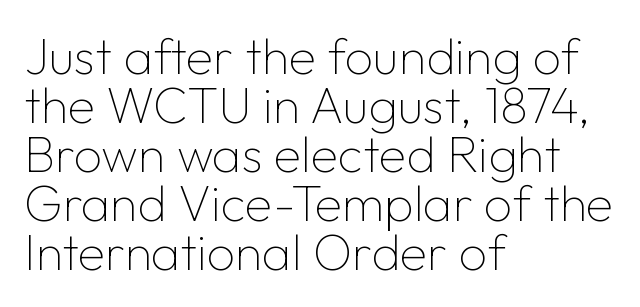
{"serif": "no", "italic": "no", "bold": "no", "weight": "thin", "width": "normal", "stroke_contrast": "low", "x_height": "medium", "monospaced": "no", "underline": "no", "align": "left", "line_spacing": "tight", "line_spacing_ratio": 0.98, "letter_spacing": "normal", "letter_spacing_em": 0.0, "glyph_px": 50}
